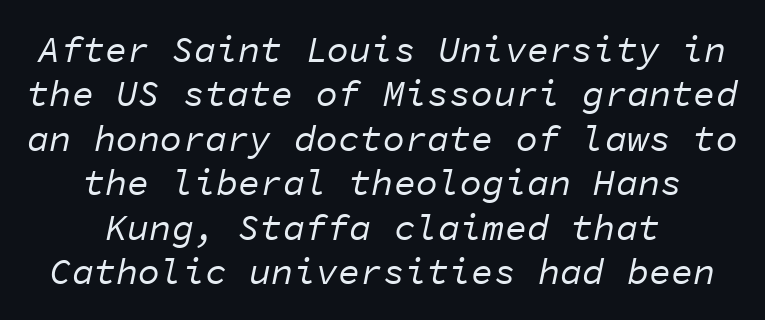
{"italic": "yes", "lean": "right", "slant_degrees": 11, "bold": "no", "weight": "regular", "width": "normal", "stroke_contrast": "low", "x_height": "medium", "monospaced": "yes", "underline": "no", "align": "center", "line_spacing_ratio": 1.2, "letter_spacing": "normal", "letter_spacing_em": 0.0, "glyph_px": 37}
